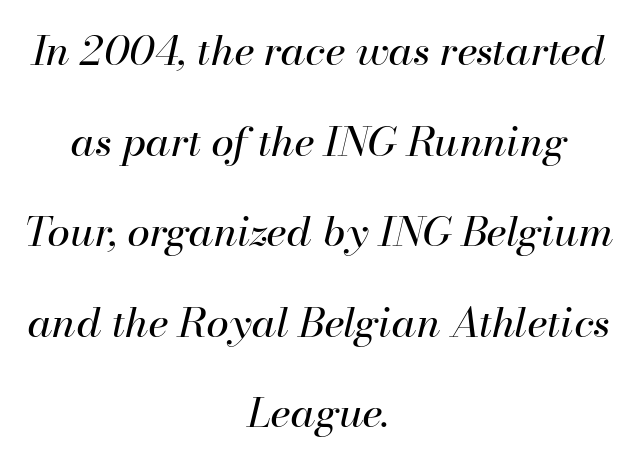
The letters advance in unequal steps, a hallmark of proportional type. Designer's note — italics engaged. The characters are drawn with everyday or finer stroke widths. The letterforms sit shoulder to shoulder at normal distance. How would I describe the line gaps? Wide and relaxed. A centered setting, common on invitations and titles, is used for this passage.
